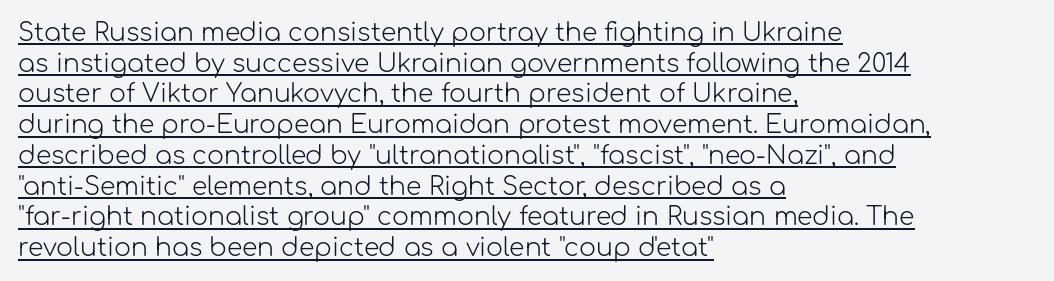
What stands out about the letter spacing? Nothing — it is the standard amount. This is roman type, the default non-slanted kind. These lines stack with their left ends in a neat column. Compared with undecorated copy, this sample adds a rule below the words. Ink coverage per letter is moderate at most.
